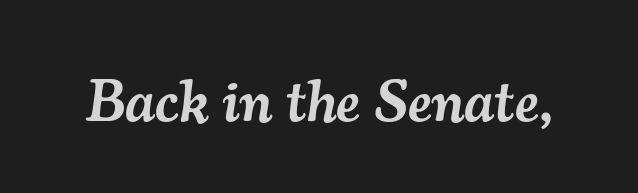
Q: Is the text bold? A: Semi-bold.
Q: Is the text italic (slanted)? A: Yes, it leans right by about 7 degrees.
Q: Is the typeface a serif or a sans-serif typeface? A: Serif.
Q: Is the text underlined? A: No.
Q: Is the spacing between letters normal or unusually wide? A: Normal.
Q: Width (condensed, normal, or wide)? A: Normal.
Q: Stroke contrast? A: Medium.
Q: x-height? A: Small.
Q: Monospaced? A: No.
